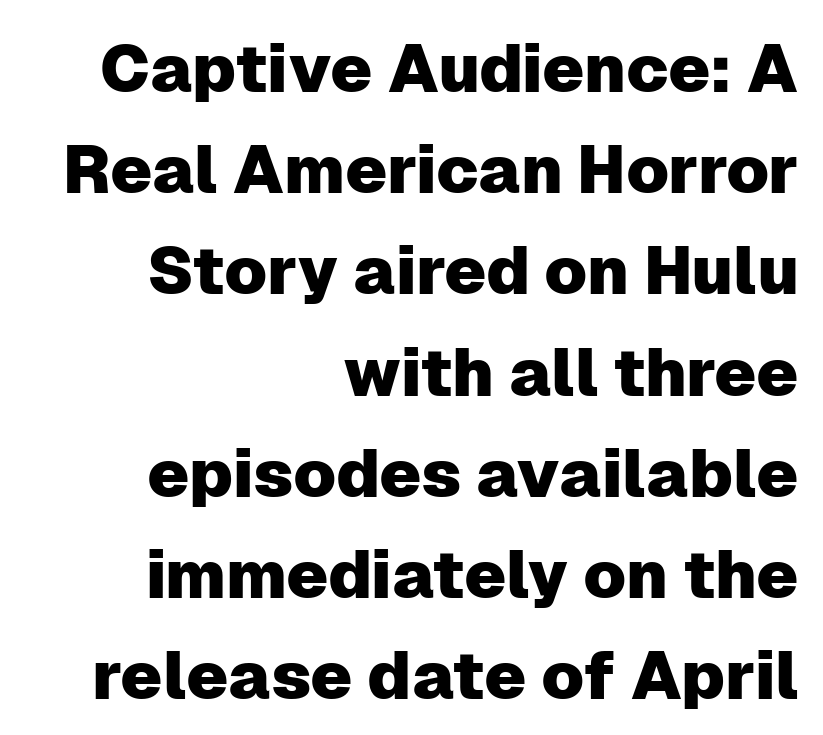
Q: Is the text italic (slanted)? A: No, it is upright.
Q: Is the typeface a serif or a sans-serif typeface? A: Sans-serif.
Q: Is the text underlined? A: No.
Q: How is the paragraph aligned? A: Right-aligned.
Q: Is the spacing between letters normal or unusually wide? A: Normal.
Q: Is the spacing between lines tight, normal or loose? A: Normal.
Q: Width (condensed, normal, or wide)? A: Normal.
Q: Stroke contrast? A: Low.
Q: x-height? A: Medium.
Q: Monospaced? A: No.
